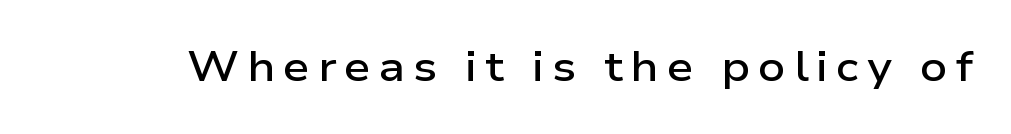
The rendering uses natural spacing where letterforms have individual widths. This rendering features lettering with no underline. The font is running at a semibold setting, under full bold. Italic? Not at all — the glyphs are vertical.
